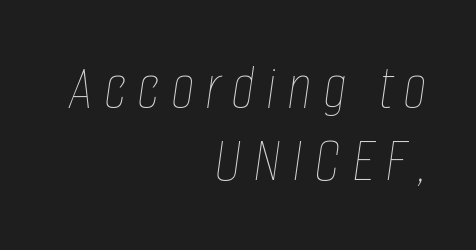
Q: Is the text bold? A: No.
Q: Is the text italic (slanted)? A: Yes, it leans right by about 8 degrees.
Q: Is the text underlined? A: No.
Q: How is the paragraph aligned? A: Right-aligned.
Q: Is the spacing between lines tight, normal or loose? A: Tight.
Q: Width (condensed, normal, or wide)? A: Condensed.
Q: Stroke contrast? A: Low.
Q: x-height? A: Large.
Q: Monospaced? A: No.
